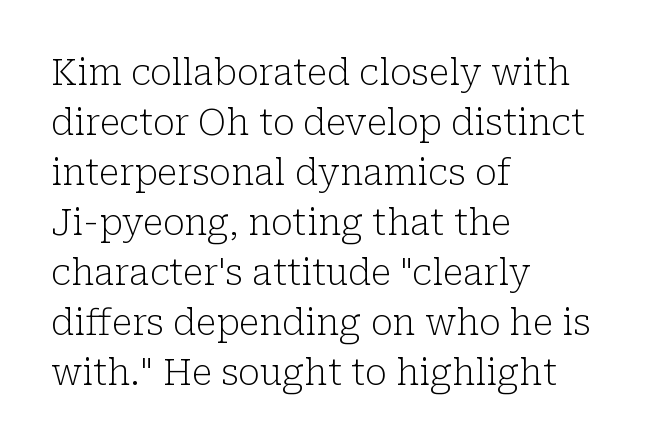
The image shows 36 px light serif type, upright; set left-aligned, normal line spacing (1.39x), normal letter spacing, not underlined; low stroke contrast and a medium x-height.
